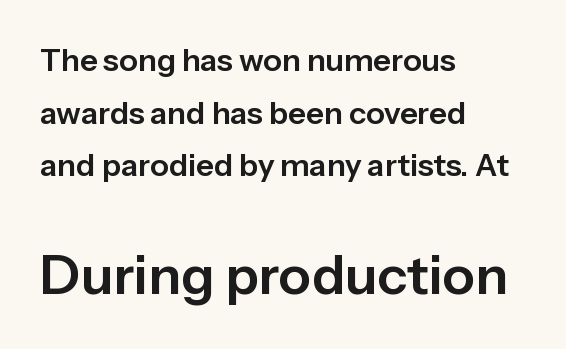
The image shows 54 px sans-serif type, upright; set left-aligned, normal line spacing (1.7x), normal letter spacing, not underlined; the second (bottom) block is 1.74x larger; low stroke contrast and a medium x-height.
